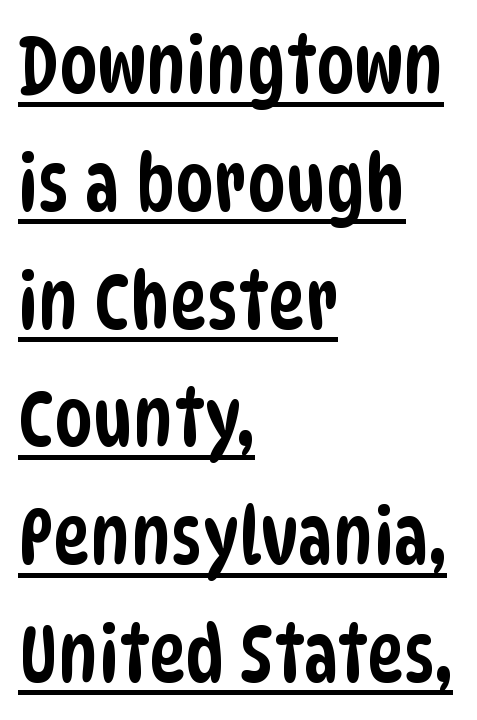
{"serif": "no", "width": "condensed", "stroke_contrast": "low", "x_height": "large", "monospaced": "no", "underline": "yes", "align": "left", "line_spacing": "normal", "line_spacing_ratio": 1.51, "letter_spacing": "normal", "letter_spacing_em": 0.0, "glyph_px": 78}
